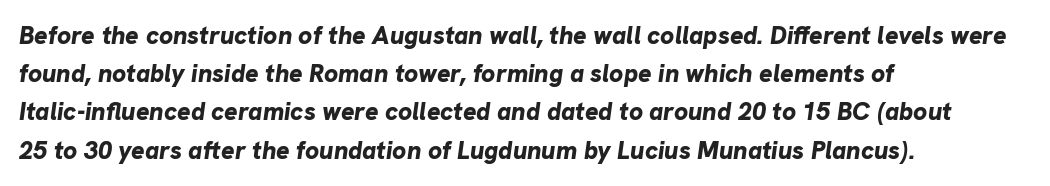
Is there much room between lines? A standard amount, neither cramped nor airy. When letters slant like this, we call the style italic. Tracking here is standard; glyphs follow each other at the usual distance. The passage shown is not underscored anywhere. I'd describe the lettering as bold — thick and assertive.
